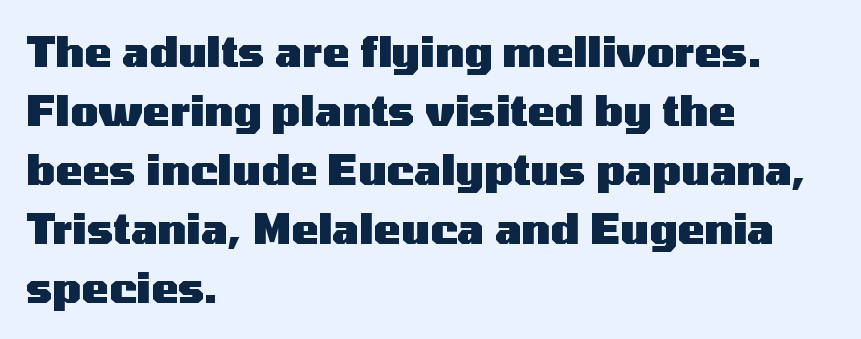
{"serif": "no", "italic": "no", "bold": "yes", "weight": "heavy", "width": "wide", "stroke_contrast": "medium", "x_height": "medium", "monospaced": "no", "underline": "no", "align": "left", "line_spacing": "normal", "line_spacing_ratio": 1.44, "letter_spacing": "normal", "letter_spacing_em": 0.0, "glyph_px": 41}
